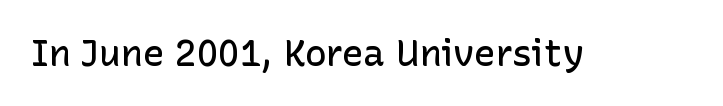
Q: Is the text bold? A: Semi-bold.
Q: Is the text italic (slanted)? A: No, it is upright.
Q: Is the typeface a serif or a sans-serif typeface? A: Sans-serif.
Q: Is the text underlined? A: No.
Q: Is the spacing between letters normal or unusually wide? A: Normal.
Q: Width (condensed, normal, or wide)? A: Normal.
Q: Stroke contrast? A: Low.
Q: x-height? A: Medium.
Q: Monospaced? A: No.
